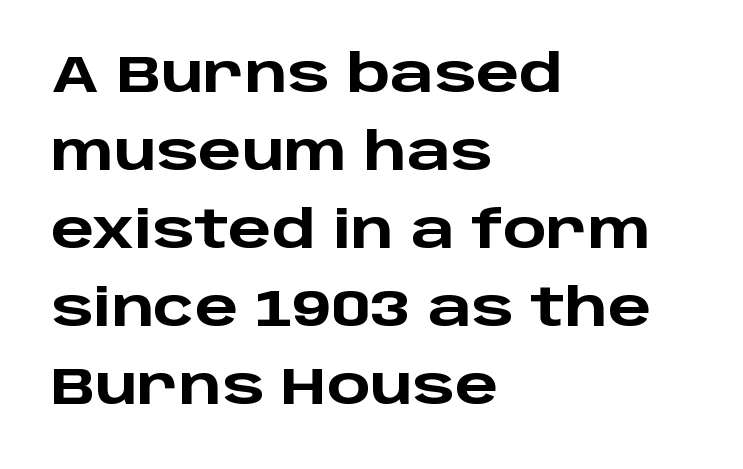
Q: Is the text bold? A: Yes.
Q: Is the text italic (slanted)? A: No, it is upright.
Q: Is the typeface a serif or a sans-serif typeface? A: Sans-serif.
Q: Is the text underlined? A: No.
Q: How is the paragraph aligned? A: Left-aligned.
Q: Is the spacing between letters normal or unusually wide? A: Normal.
Q: Is the spacing between lines tight, normal or loose? A: Normal.
Q: Width (condensed, normal, or wide)? A: Wide.
Q: Stroke contrast? A: Low.
Q: x-height? A: Large.
Q: Monospaced? A: No.
